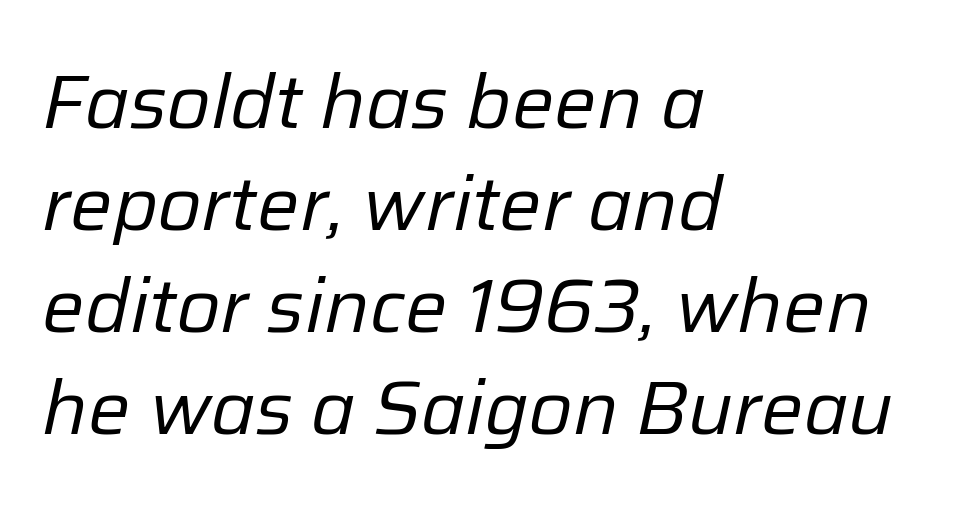
The image shows 75 px regular-weight type, italic (leaning right); set left-aligned, normal line spacing (1.36x), normal letter spacing, not underlined; low stroke contrast and a medium x-height.
